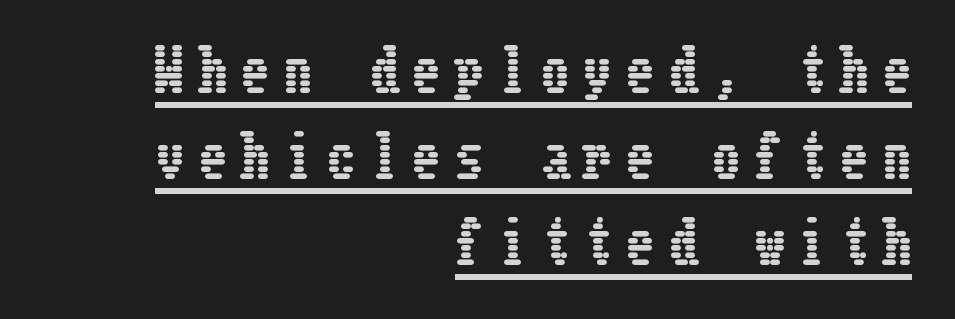
The image shows 57 px condensed type, upright; set right-aligned, normal line spacing (1.51x), unusually wide letter spacing (+0.25 em), underlined; low stroke contrast and a medium x-height.
